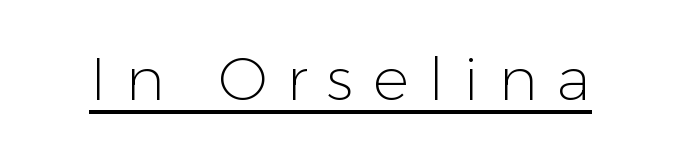
Each letter's strokes conclude bluntly, with no projecting serifs. Italic: no, the glyphs are upright roman. Do the characters align in a grid? No, the font is proportional. What decoration does the sample have? An underline. There is plenty of visible air inserted between adjacent glyphs. The characters are drawn with everyday or finer stroke widths.
